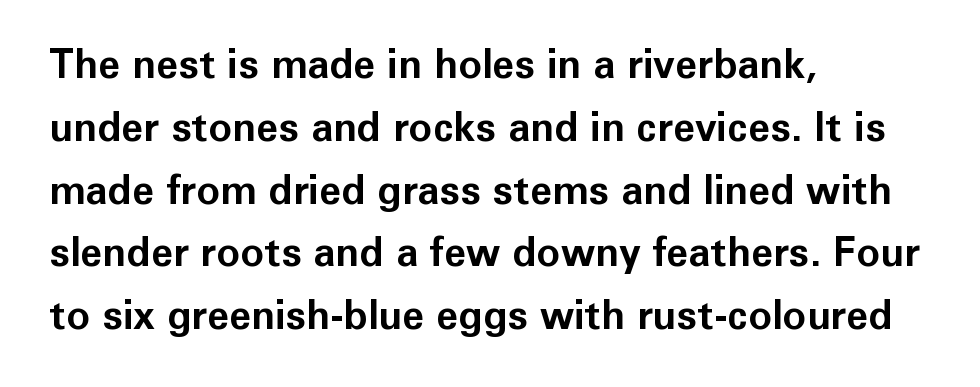
Q: Is the text bold? A: Yes.
Q: Is the text italic (slanted)? A: No, it is upright.
Q: Is the typeface a serif or a sans-serif typeface? A: Sans-serif.
Q: Is the text underlined? A: No.
Q: How is the paragraph aligned? A: Left-aligned.
Q: Is the spacing between letters normal or unusually wide? A: Normal.
Q: Is the spacing between lines tight, normal or loose? A: Normal.
Q: Width (condensed, normal, or wide)? A: Normal.
Q: Stroke contrast? A: Low.
Q: x-height? A: Medium.
Q: Monospaced? A: No.
